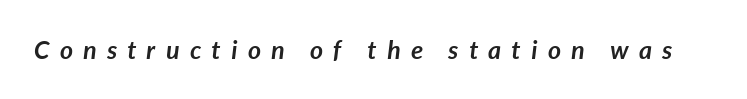
The image shows 25 px bold type, italic (leaning right); set unusually wide letter spacing (+0.42 em), not underlined.
